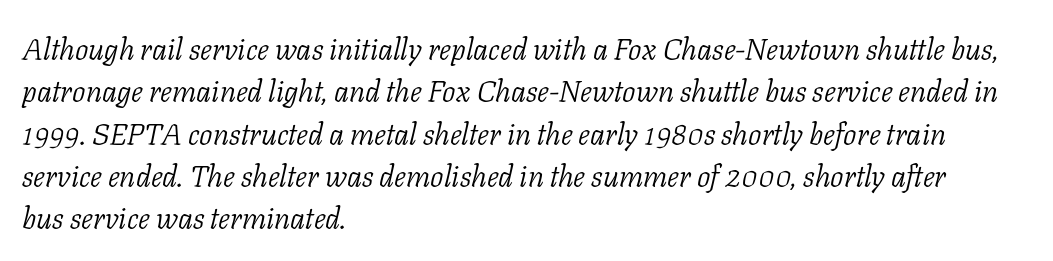
{"serif": "yes", "italic": "yes", "lean": "right", "slant_degrees": 11, "bold": "no", "weight": "light", "width": "normal", "stroke_contrast": "low", "x_height": "medium", "monospaced": "no", "underline": "no", "align": "left", "line_spacing": "normal", "line_spacing_ratio": 1.41, "letter_spacing": "normal", "letter_spacing_em": 0.0, "glyph_px": 30}
